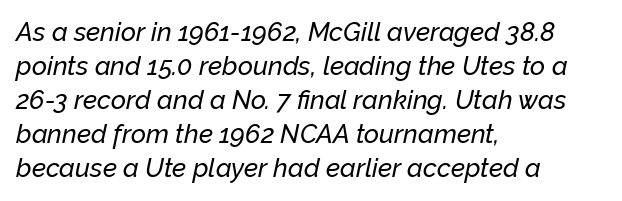
The specimen omits any rule beneath the text block's lines. Rendered with sloped, italic letterforms. This rendering uses left alignment, leaving the right contour irregular. Evenly set lines give the paragraph a standard silhouette. No extra tracking has been applied to these lines.
